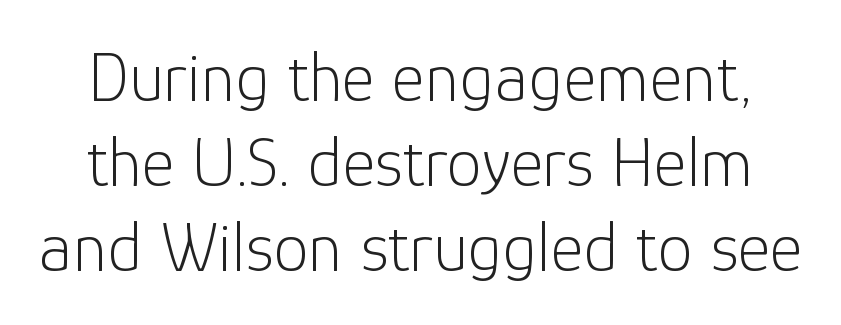
The image shows 71 px light sans-serif type, upright; set line spacing 1.2x, normal letter spacing, not underlined; low stroke contrast and a medium x-height.
